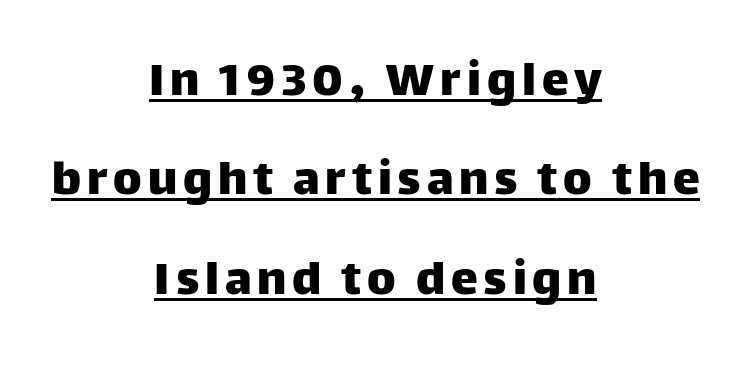
The image shows 54 px sans-serif type, upright; set centered, line spacing 1.84x, underlined; low stroke contrast and a large x-height.
